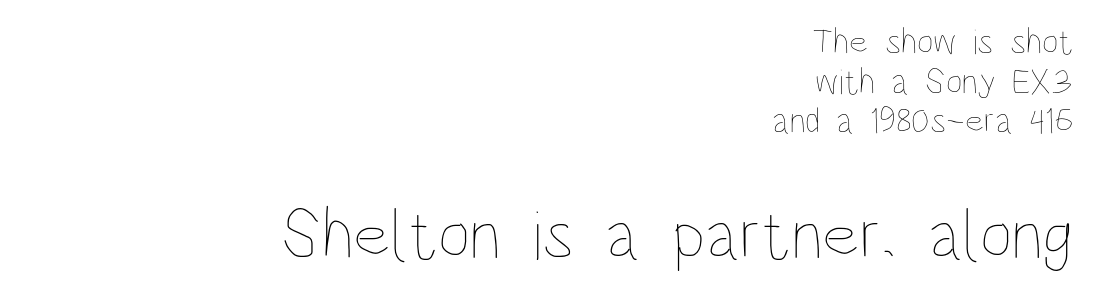
The image shows 71 px thin, condensed type, upright; set right-aligned, tight line spacing (1.1x), normal letter spacing, not underlined; the second (bottom) block is 1.97x larger; low stroke contrast and a large x-height.
